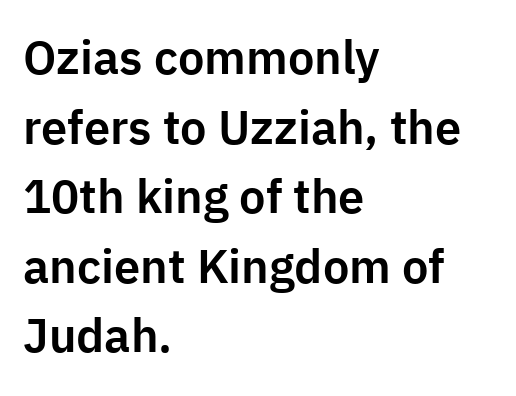
This sample has the flowing, uneven cadence of proportional lettering. In terms of letterspacing, this is plain default setting. Is this a sans? Yes — the strokes have no serifs. Alignment: flush left.
